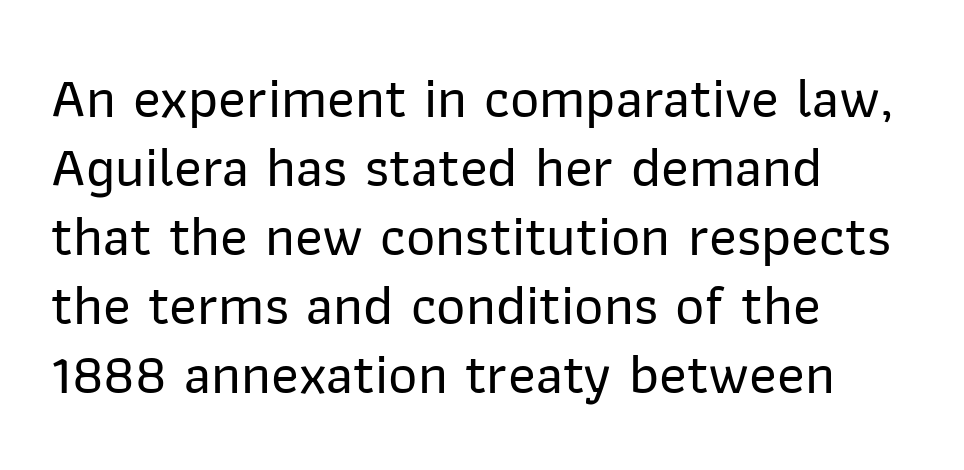
Unlike a traditional serif, this face leaves its strokes unadorned. Is there any slant? The stems are plumb. These lines stack with their left ends in a neat column. The face used here is proportionally spaced, like ordinary book or web type.
